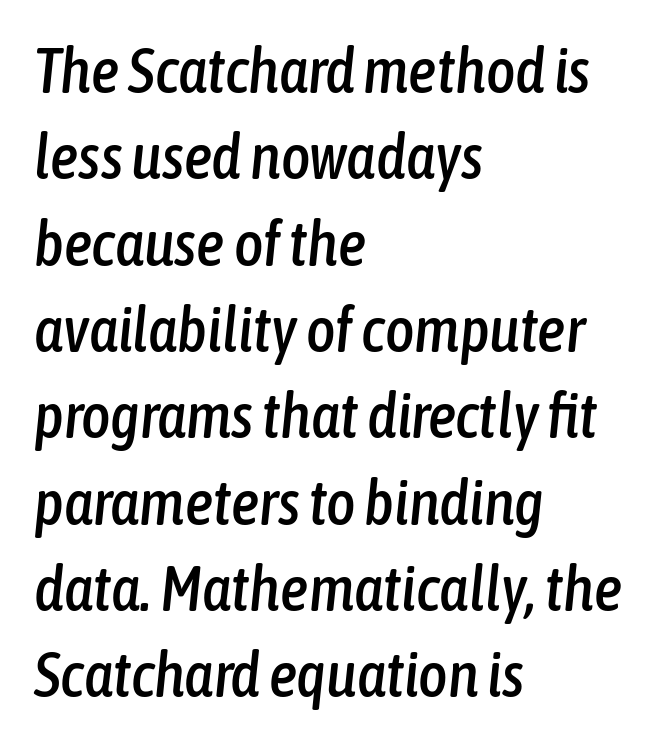
{"italic": "yes", "lean": "right", "slant_degrees": 6, "width": "condensed", "stroke_contrast": "low", "x_height": "medium", "monospaced": "no", "underline": "no", "align": "left", "line_spacing": "normal", "line_spacing_ratio": 1.37, "letter_spacing": "normal", "letter_spacing_em": 0.0, "glyph_px": 63}
